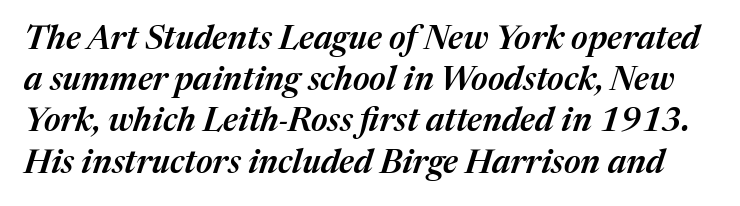
{"italic": "yes", "lean": "right", "slant_degrees": 17, "bold": "semi", "weight": "semibold", "width": "normal", "stroke_contrast": "medium", "x_height": "medium", "monospaced": "no", "underline": "no", "line_spacing": "normal", "line_spacing_ratio": 1.25, "letter_spacing": "normal", "letter_spacing_em": 0.0, "glyph_px": 33}
